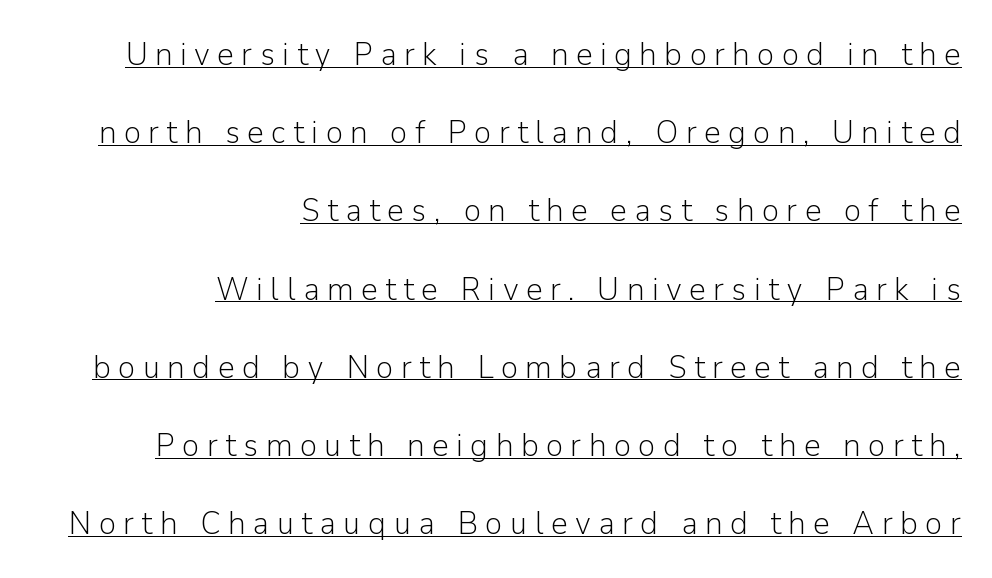
The face used here is a sans, in the tradition of grotesques and geometrics. Baseline-to-baseline distance is far greater than the letter height. The passage shown is not bold in any degree. Check the space under the baseline: a stroke is drawn there.
